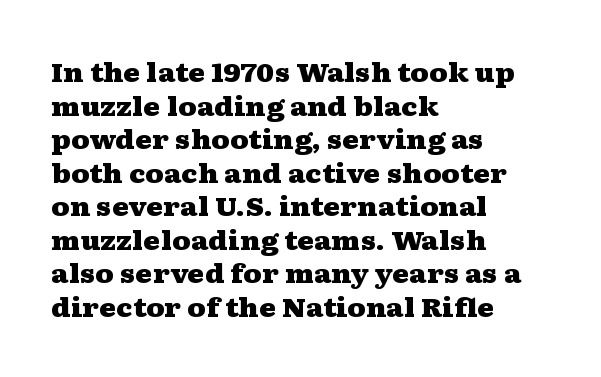
The image shows 26 px bold type, upright; set left-aligned, normal line spacing (1.29x), normal letter spacing, not underlined.
